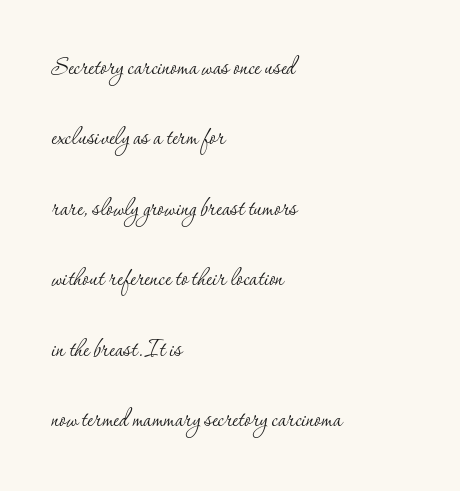
The block of text is sparse from top to bottom, with ample space between rows. You could not count columns in this text — the font is proportionally spaced. Observe the serifs anchoring each vertical stroke in this sample. A light-to-regular cut is what we see here.
